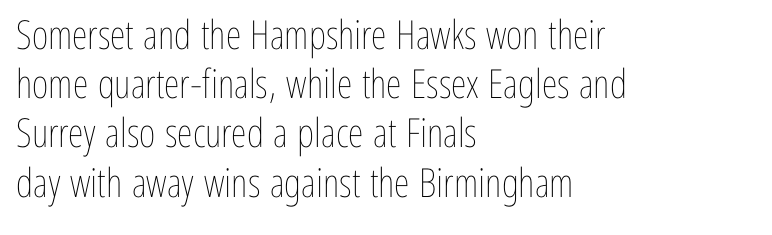
The image shows 40 px thin, condensed type, upright; set left-aligned, line spacing 1.23x, normal letter spacing, not underlined; low stroke contrast and a medium x-height.
